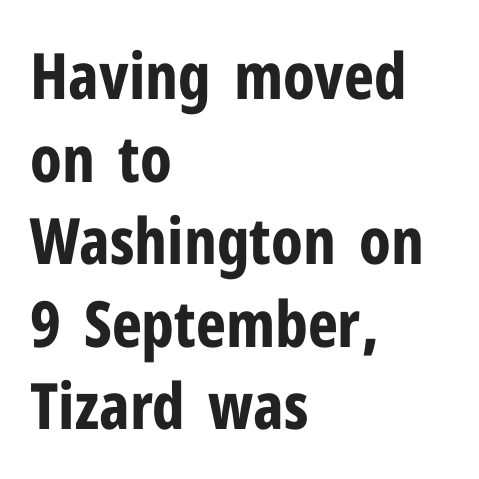
{"serif": "no", "italic": "no", "bold": "yes", "weight": "bold", "width": "condensed", "stroke_contrast": "low", "x_height": "medium", "monospaced": "no", "underline": "no", "align": "left", "line_spacing": "normal", "line_spacing_ratio": 1.29, "letter_spacing": "normal", "letter_spacing_em": 0.0, "glyph_px": 64}
